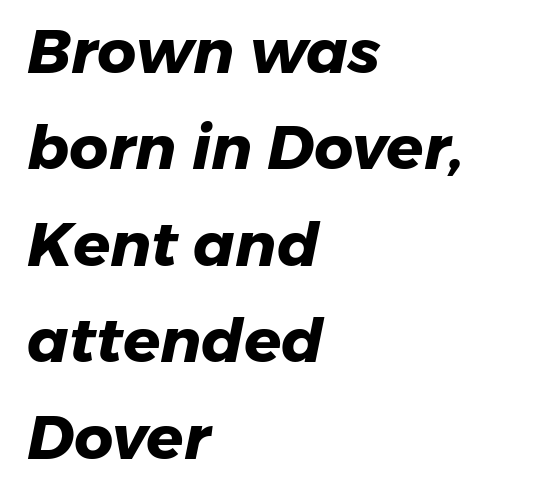
Q: Is the text bold? A: Yes.
Q: Is the typeface a serif or a sans-serif typeface? A: Sans-serif.
Q: Is the text underlined? A: No.
Q: How is the paragraph aligned? A: Left-aligned.
Q: Is the spacing between letters normal or unusually wide? A: Normal.
Q: Is the spacing between lines tight, normal or loose? A: Normal.
Q: Width (condensed, normal, or wide)? A: Normal.
Q: Stroke contrast? A: Low.
Q: x-height? A: Medium.
Q: Monospaced? A: No.
